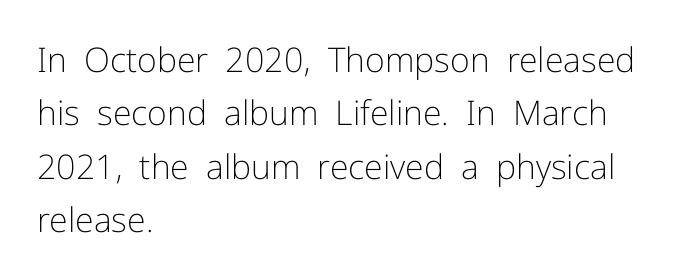
A typesetter would call this proportional, since set widths differ per character. Caption: standard tracking, unaltered. Reading down the column, the eye jumps a familiar distance to each next line. Notice how the stems are strictly vertical — no italics here.
